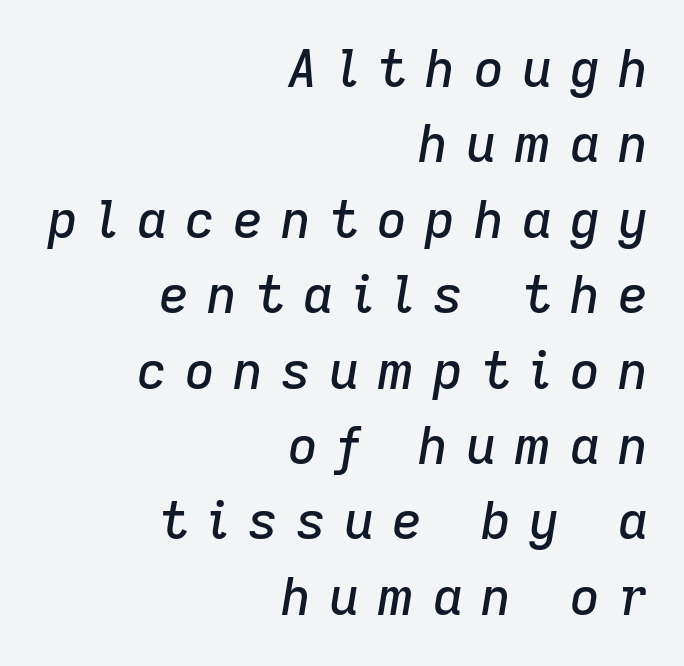
{"italic": "yes", "lean": "right", "slant_degrees": 9, "width": "normal", "stroke_contrast": "low", "x_height": "medium", "monospaced": "no", "underline": "no", "align": "right", "line_spacing": "normal", "line_spacing_ratio": 1.45, "letter_spacing": "wide", "letter_spacing_em": 0.35, "glyph_px": 52}
